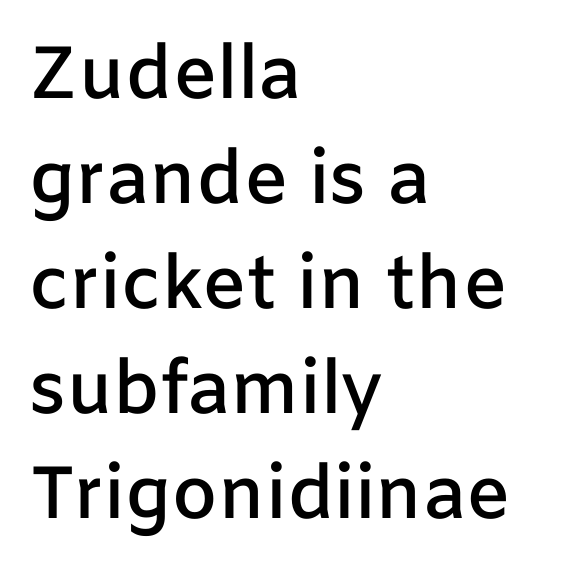
{"serif": "no", "italic": "no", "bold": "semi", "weight": "semibold", "width": "normal", "stroke_contrast": "low", "x_height": "medium", "monospaced": "no", "underline": "no", "align": "left", "line_spacing": "normal", "line_spacing_ratio": 1.42, "letter_spacing": "normal", "letter_spacing_em": 0.0, "glyph_px": 74}
